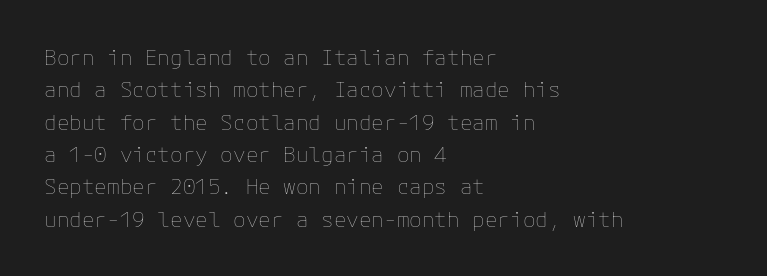
The image shows 21 px text type, upright; set left-aligned, normal line spacing (1.54x), normal letter spacing, not underlined.
